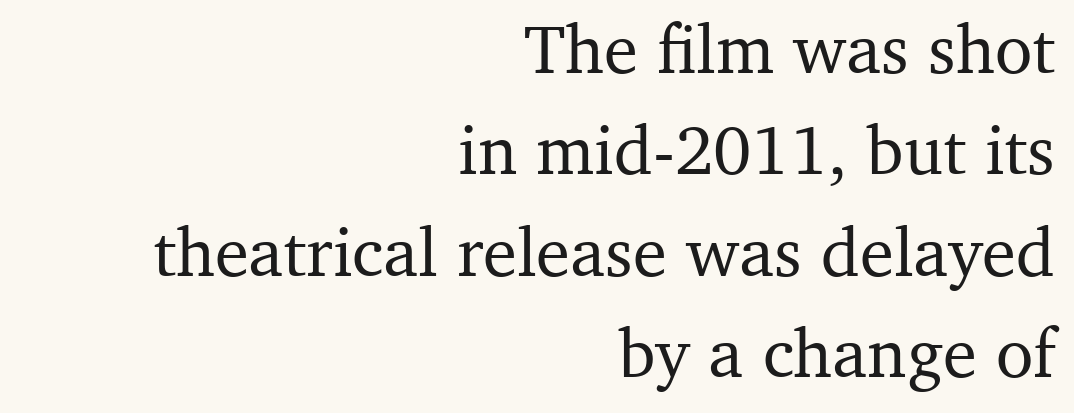
{"serif": "yes", "italic": "no", "width": "normal", "stroke_contrast": "medium", "x_height": "medium", "monospaced": "no", "underline": "no", "align": "right", "line_spacing": "normal", "line_spacing_ratio": 1.47, "letter_spacing": "normal", "letter_spacing_em": 0.0, "glyph_px": 69}
